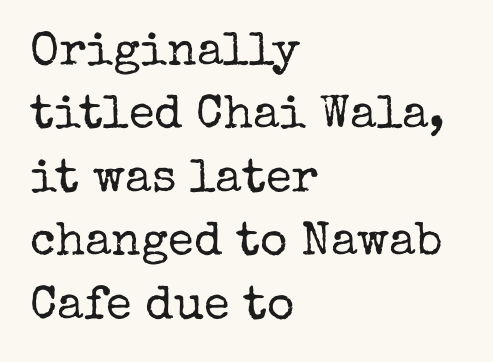
Tall strokes in this sample are plumb rather than angled. Tracking value appears to be zero — textbook default spacing. Quick note: underline off. Summary of vertical rhythm: regular, with standard interline spacing. Compared with a centered layout, this one pins lines to the left instead.
